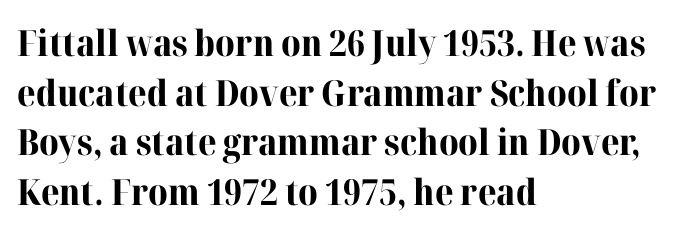
The image shows 36 px bold serif type, upright; set left-aligned, normal line spacing (1.38x), normal letter spacing, not underlined; high stroke contrast and a medium x-height.
